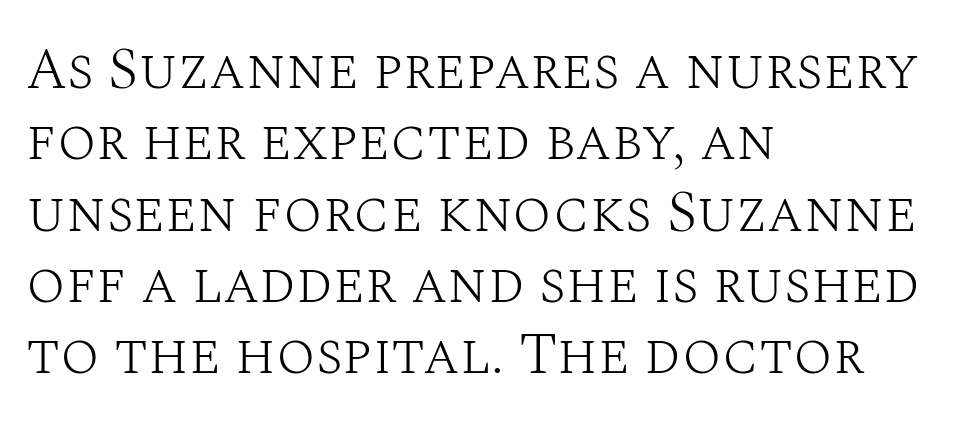
{"serif": "yes", "italic": "no", "bold": "no", "weight": "light", "width": "normal", "stroke_contrast": "medium", "x_height": "large", "monospaced": "no", "underline": "no", "align": "left", "line_spacing_ratio": 1.23, "letter_spacing": "normal", "letter_spacing_em": 0.0, "glyph_px": 58}
